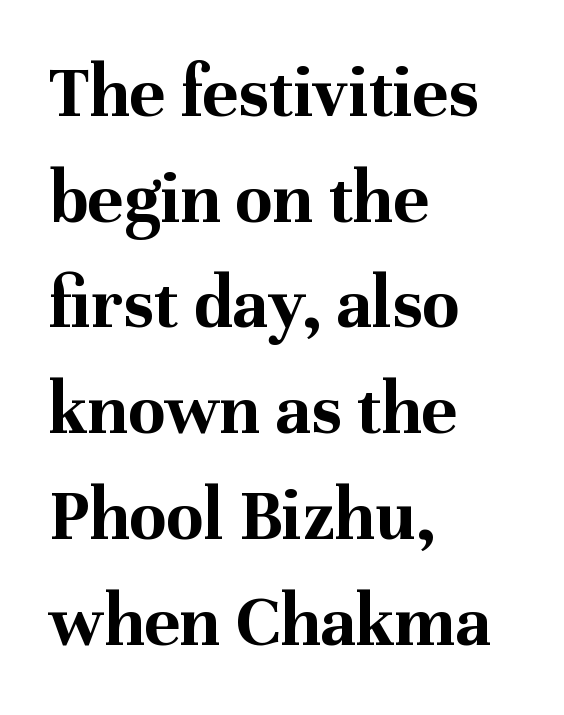
Character widths vary here, with narrow letters taking less room than wide ones. No extra tracking has been applied to these lines. Layout note: lines flush left. The designer left line spacing at the default. In terms of weight, the rendering is a true, heavy bold.
